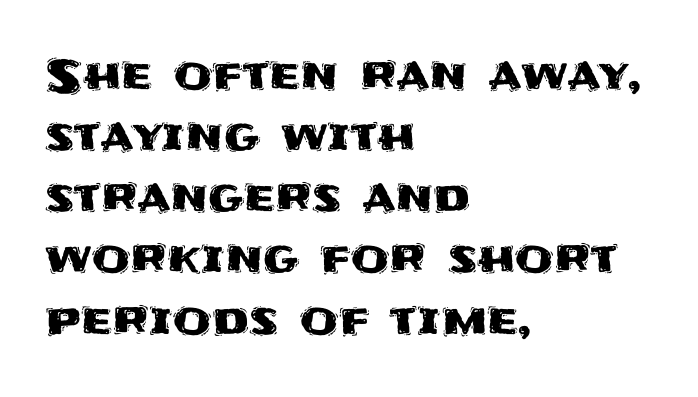
Q: Is the text italic (slanted)? A: No, it is upright.
Q: Is the typeface a serif or a sans-serif typeface? A: Sans-serif.
Q: Is the text underlined? A: No.
Q: How is the paragraph aligned? A: Left-aligned.
Q: Is the spacing between letters normal or unusually wide? A: Normal.
Q: Is the spacing between lines tight, normal or loose? A: Normal.
Q: Width (condensed, normal, or wide)? A: Normal.
Q: Stroke contrast? A: Medium.
Q: x-height? A: Large.
Q: Monospaced? A: No.
